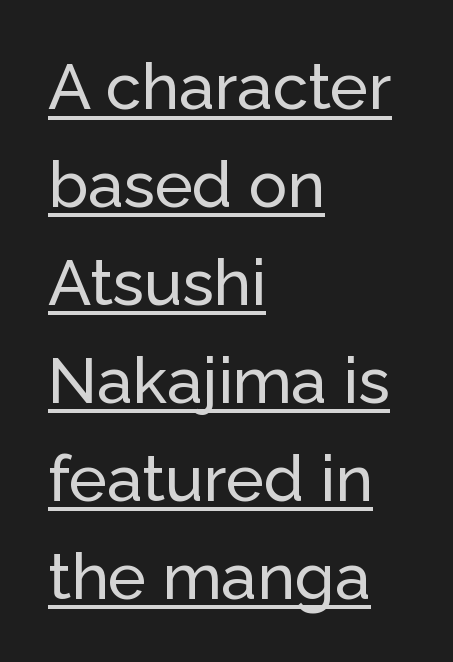
Q: Is the text italic (slanted)? A: No, it is upright.
Q: Is the typeface a serif or a sans-serif typeface? A: Sans-serif.
Q: Is the text underlined? A: Yes.
Q: How is the paragraph aligned? A: Left-aligned.
Q: Is the spacing between letters normal or unusually wide? A: Normal.
Q: Is the spacing between lines tight, normal or loose? A: Normal.
Q: Width (condensed, normal, or wide)? A: Normal.
Q: Stroke contrast? A: Low.
Q: x-height? A: Medium.
Q: Monospaced? A: No.
